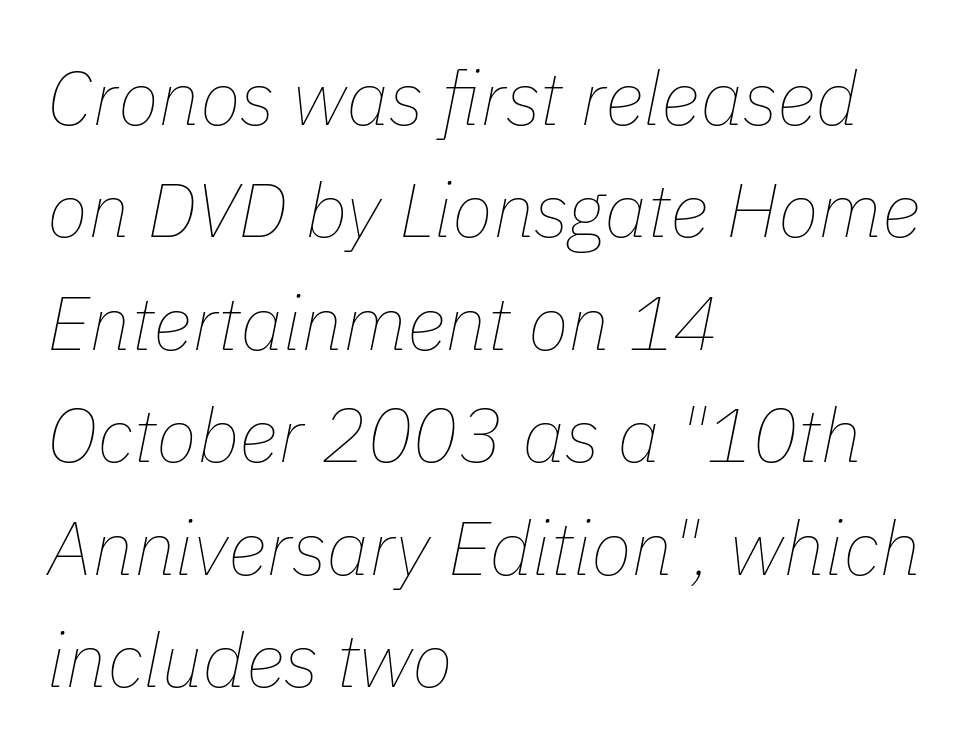
{"italic": "yes", "lean": "right", "slant_degrees": 11, "bold": "no", "weight": "thin", "width": "normal", "stroke_contrast": "low", "x_height": "medium", "monospaced": "no", "underline": "no", "align": "left", "line_spacing": "normal", "line_spacing_ratio": 1.48, "letter_spacing": "normal", "letter_spacing_em": 0.0, "glyph_px": 76}
